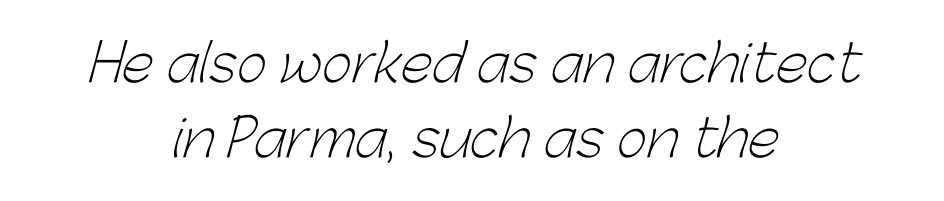
Each letter keeps its own natural width here, so spacing adapts to shape. A bare baseline throughout the passage. The lines are quadded center. The text was rendered using a sans face with plain stroke endings. Inter-character spacing is left at the font's built-in metrics. Bold? No — there's no thickening of the strokes.
